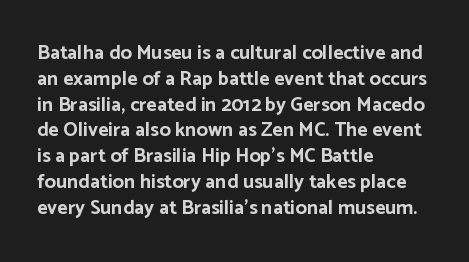
Q: Is the text bold? A: Yes.
Q: Is the text italic (slanted)? A: No, it is upright.
Q: Is the text underlined? A: No.
Q: How is the paragraph aligned? A: Left-aligned.
Q: Is the spacing between letters normal or unusually wide? A: Normal.
Q: Is the spacing between lines tight, normal or loose? A: Normal.
